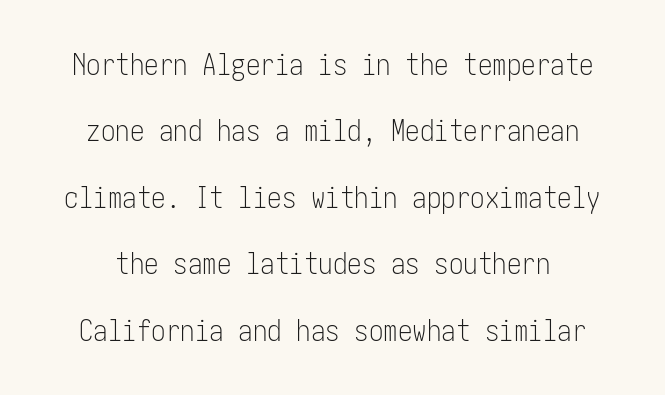
The letters look calm and open, with moderate or lighter stems. This sample uses an upright cut, with every glyph sitting square on the baseline. The tracking reads as untouched default to a designer's eye. Notice the wide empty band between every row — that's loose leading.
